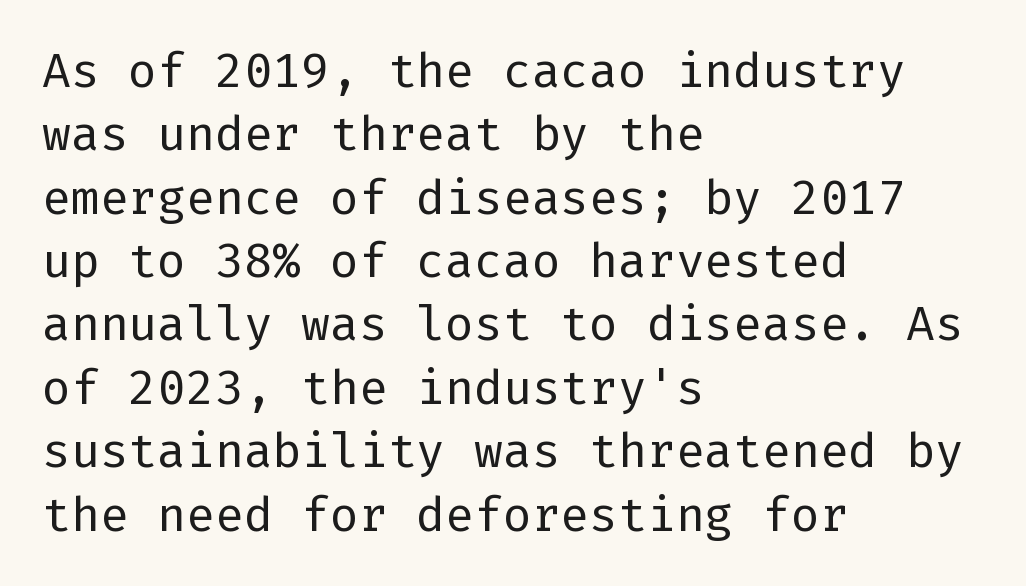
{"serif": "no", "italic": "no", "bold": "no", "weight": "regular", "width": "normal", "stroke_contrast": "low", "x_height": "medium", "underline": "no", "align": "left", "line_spacing": "normal", "line_spacing_ratio": 1.32, "letter_spacing": "normal", "letter_spacing_em": 0.0, "glyph_px": 48}
